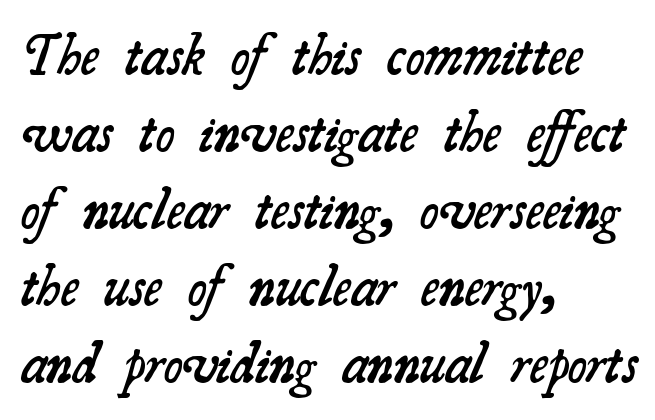
The image shows 57 px semibold serif type; set left-aligned, normal line spacing (1.35x), normal letter spacing, not underlined; medium stroke contrast and a small x-height.
